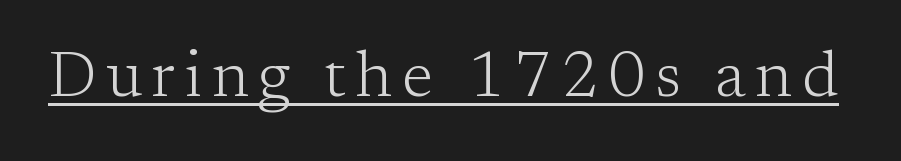
The image shows 64 px light serif type, upright; set underlined; low stroke contrast and a medium x-height.
